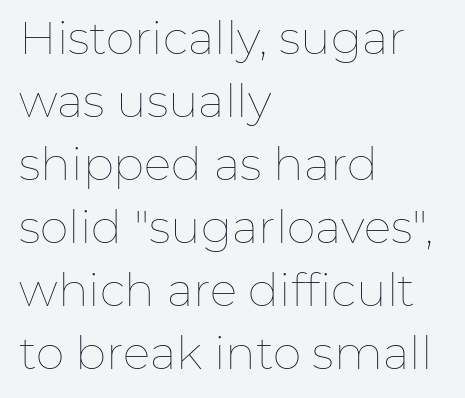
The image shows 46 px thin type, upright; set left-aligned, normal line spacing (1.37x), normal letter spacing, not underlined; low stroke contrast and a medium x-height.
